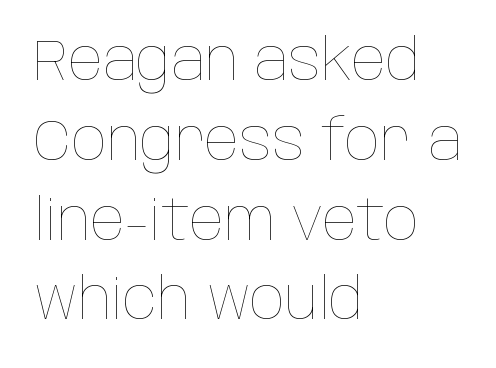
This sample uses an upright cut, with every glyph sitting square on the baseline. The weight would be labelled regular, book, light, or lighter still. The rendering uses a moderate line-height, typical for paragraphs. In terms of letterspacing, this is plain default setting. The compositor pushed each line to the left boundary.
